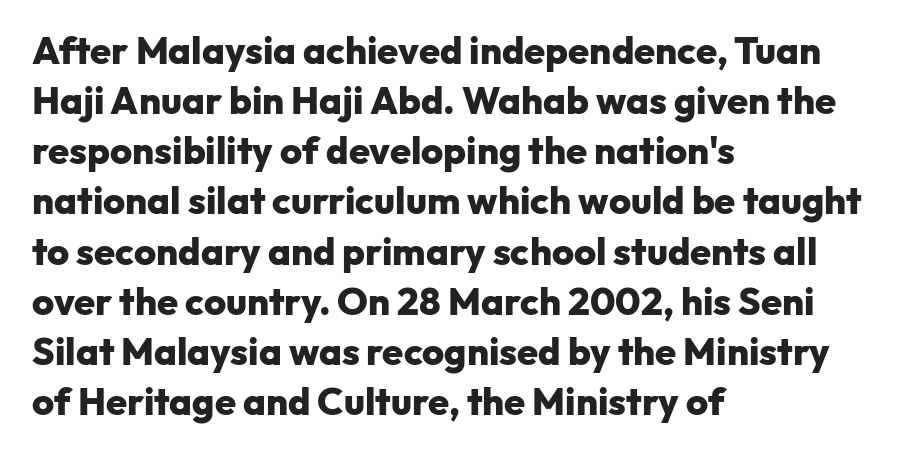
The image shows 38 px heavy sans-serif type, upright; set left-aligned, normal line spacing (1.32x), normal letter spacing, not underlined; low stroke contrast and a medium x-height.
